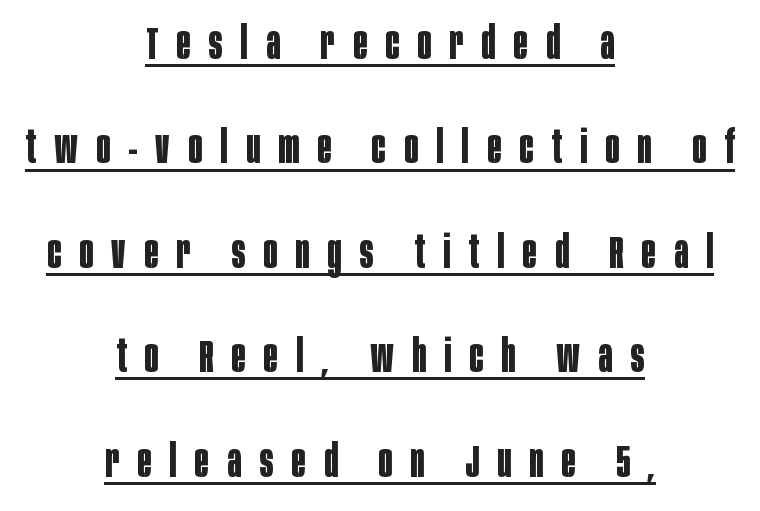
The image shows 46 px bold, condensed sans-serif type, upright; set centered, loose line spacing (2.27x), unusually wide letter spacing (+0.4 em), underlined; low stroke contrast and a large x-height.
